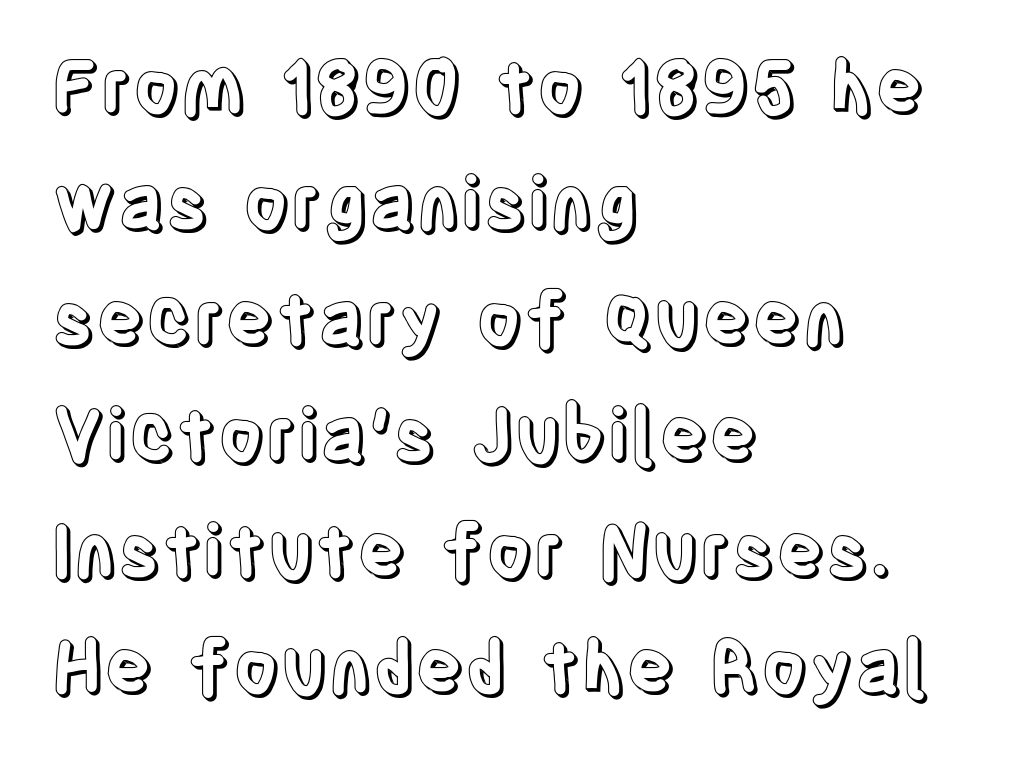
{"italic": "no", "width": "condensed", "x_height": "large", "monospaced": "no", "underline": "no", "align": "left", "line_spacing": "normal", "line_spacing_ratio": 1.59, "letter_spacing": "normal", "letter_spacing_em": 0.0, "glyph_px": 73}
